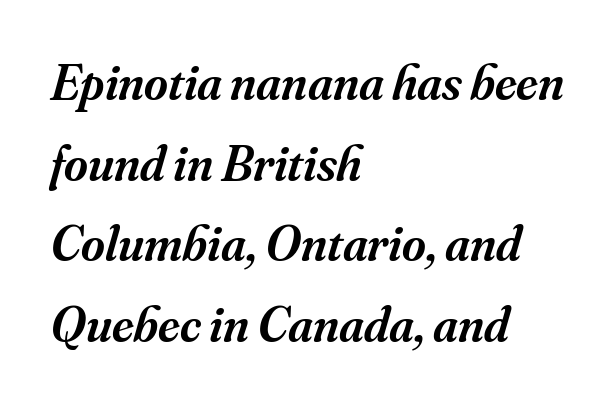
Line beginnings align vertically; line endings do not. Does extra space separate the letters? No, they use regular spacing. Underlining? Definitely not there. The letters advance in unequal steps, a hallmark of proportional type.
